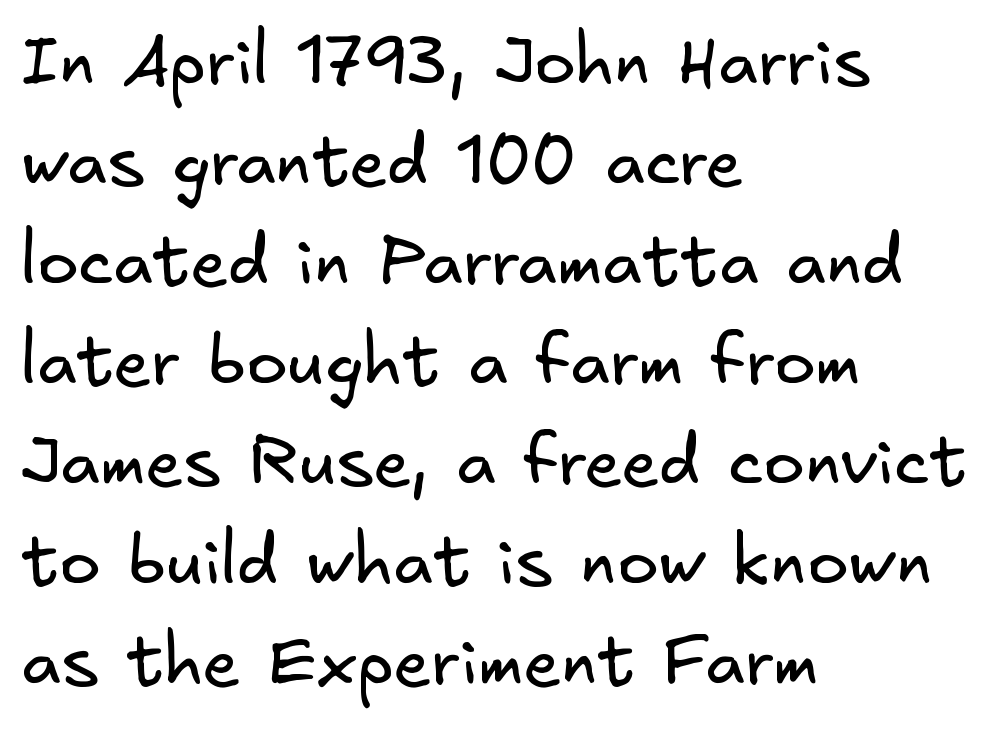
The image shows 69 px regular-weight sans-serif type; set left-aligned, normal line spacing (1.45x), normal letter spacing, not underlined; low stroke contrast and a small x-height.
